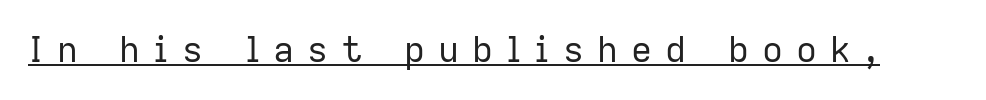
Q: Is the text bold? A: No.
Q: Is the text italic (slanted)? A: No, it is upright.
Q: Is the typeface a serif or a sans-serif typeface? A: Sans-serif.
Q: Is the text underlined? A: Yes.
Q: Is the spacing between letters normal or unusually wide? A: Unusually wide.
Q: Width (condensed, normal, or wide)? A: Normal.
Q: Stroke contrast? A: Low.
Q: x-height? A: Medium.
Q: Monospaced? A: No.
